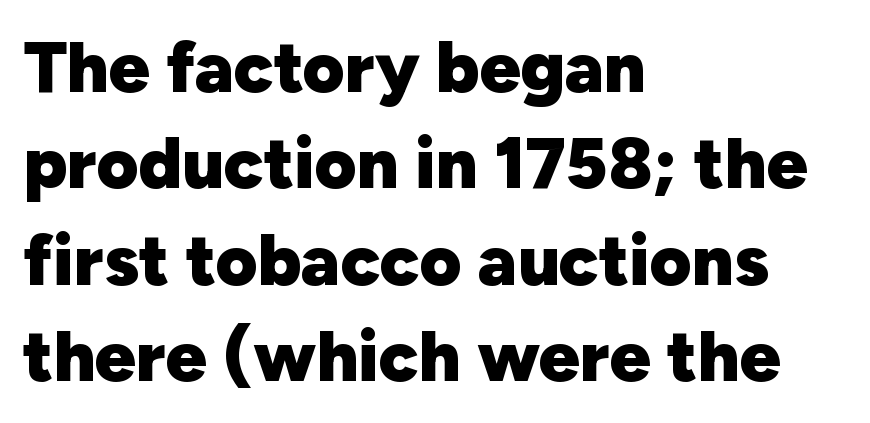
Regarding leading, the lines here are spaced in the standard way. Decoration check: the copy has no underline. Look at the stroke-to-counter ratio: heavy, a bold. Default kerning and tracking; the words read as compact shapes. Each letter's strokes conclude bluntly, with no projecting serifs. The lettering holds an erect, upright posture throughout.
